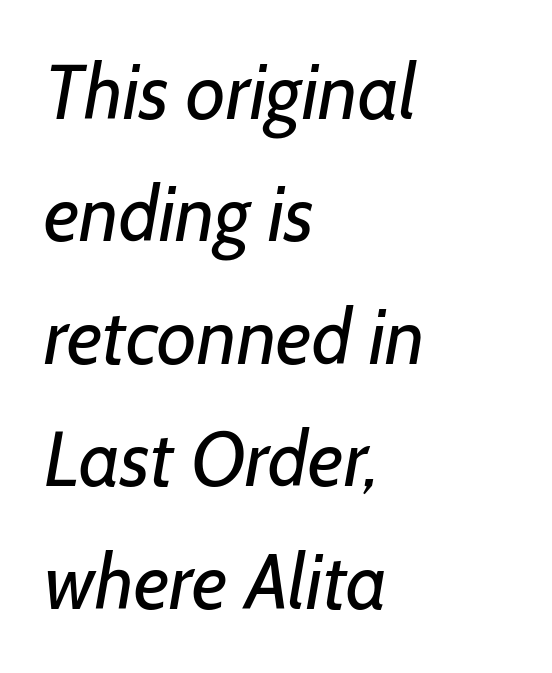
Q: Is the text bold? A: No.
Q: Is the typeface a serif or a sans-serif typeface? A: Sans-serif.
Q: Is the text underlined? A: No.
Q: How is the paragraph aligned? A: Left-aligned.
Q: Is the spacing between letters normal or unusually wide? A: Normal.
Q: Is the spacing between lines tight, normal or loose? A: Normal.
Q: Width (condensed, normal, or wide)? A: Normal.
Q: Stroke contrast? A: Low.
Q: x-height? A: Medium.
Q: Monospaced? A: No.
